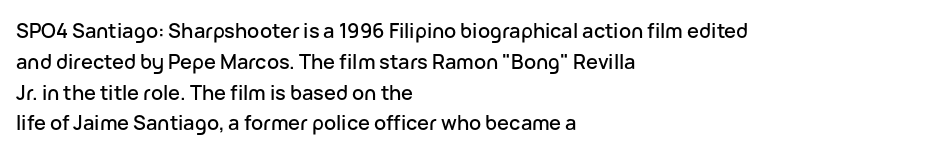
{"italic": "no", "underline": "no", "align": "left", "line_spacing": "normal", "line_spacing_ratio": 1.54, "letter_spacing": "normal", "letter_spacing_em": 0.0, "glyph_px": 20}
